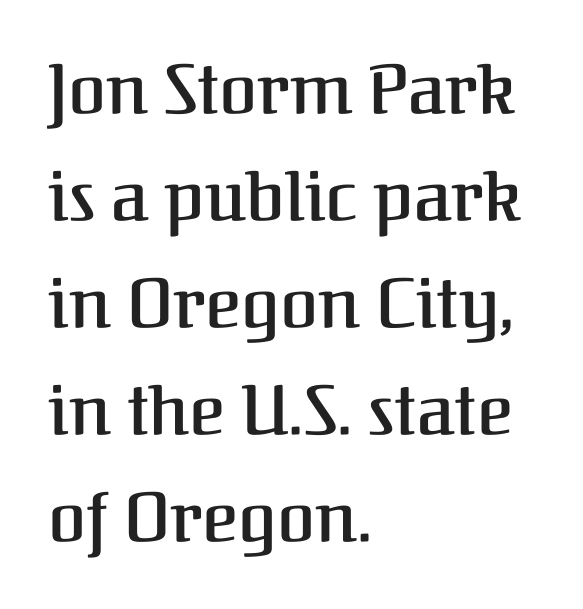
Q: Is the text bold? A: Semi-bold.
Q: Is the text italic (slanted)? A: No, it is upright.
Q: Is the typeface a serif or a sans-serif typeface? A: Serif.
Q: Is the text underlined? A: No.
Q: How is the paragraph aligned? A: Left-aligned.
Q: Is the spacing between letters normal or unusually wide? A: Normal.
Q: Is the spacing between lines tight, normal or loose? A: Normal.
Q: Width (condensed, normal, or wide)? A: Normal.
Q: Stroke contrast? A: Medium.
Q: x-height? A: Medium.
Q: Monospaced? A: No.
